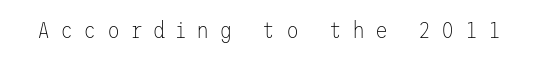
Each word looks stretched out because of the extra space between its letters. A quiet, ordinary-to-light weight characterises the typeface. A bare baseline throughout the passage. The axis of the letterforms is exactly vertical.
